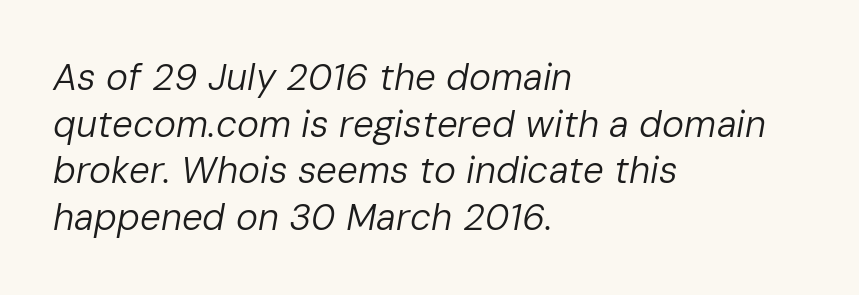
Q: Is the text bold? A: No.
Q: Is the text italic (slanted)? A: Yes, it leans right by about 10 degrees.
Q: Is the text underlined? A: No.
Q: How is the paragraph aligned? A: Left-aligned.
Q: Is the spacing between letters normal or unusually wide? A: Normal.
Q: Is the spacing between lines tight, normal or loose? A: Normal.
Q: Width (condensed, normal, or wide)? A: Normal.
Q: Stroke contrast? A: Low.
Q: x-height? A: Medium.
Q: Monospaced? A: No.
